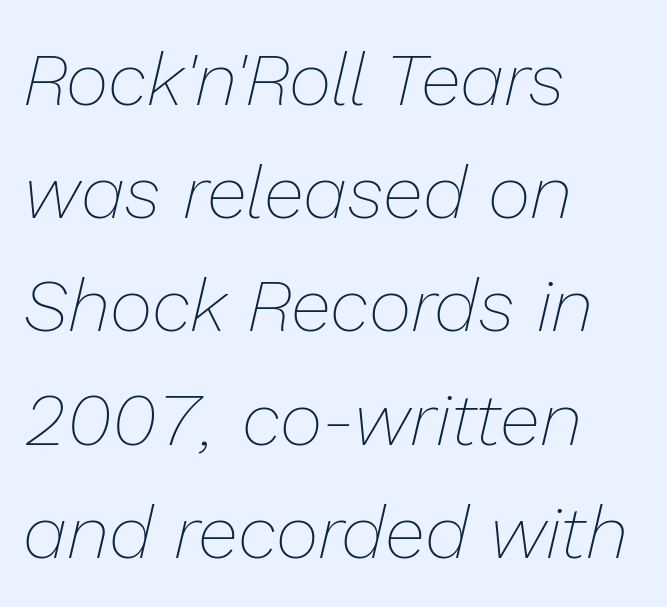
Q: Is the text bold? A: No.
Q: Is the text italic (slanted)? A: Yes, it leans right by about 13 degrees.
Q: Is the text underlined? A: No.
Q: How is the paragraph aligned? A: Left-aligned.
Q: Is the spacing between letters normal or unusually wide? A: Normal.
Q: Is the spacing between lines tight, normal or loose? A: Normal.
Q: Width (condensed, normal, or wide)? A: Normal.
Q: Stroke contrast? A: Low.
Q: x-height? A: Medium.
Q: Monospaced? A: No.
